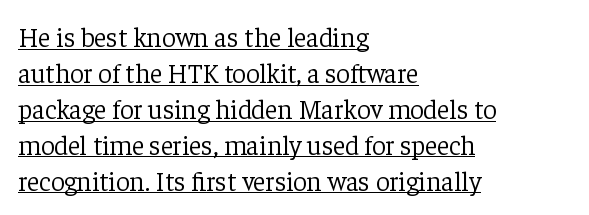
{"italic": "no", "bold": "no", "underline": "yes", "align": "left", "line_spacing": "normal", "line_spacing_ratio": 1.33, "letter_spacing": "normal", "letter_spacing_em": 0.0, "glyph_px": 27}
